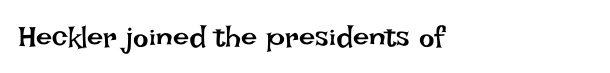
Rendered with straight, roman letterforms. You could call the tracking neutral — neither tight nor loose. Plain, unruled lines of type. These lines stack with their left ends in a neat column. The weight would be labelled regular, book, light, or lighter still. The rendering uses natural spacing where letterforms have individual widths.
